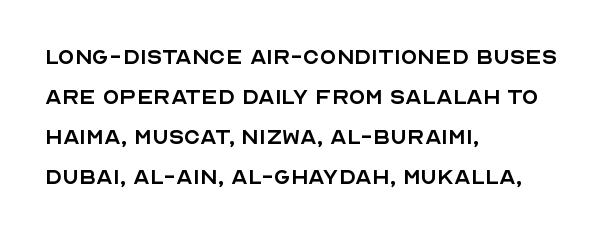
The image shows 27 px text type, upright; set left-aligned, normal line spacing (1.48x), normal letter spacing, not underlined.
